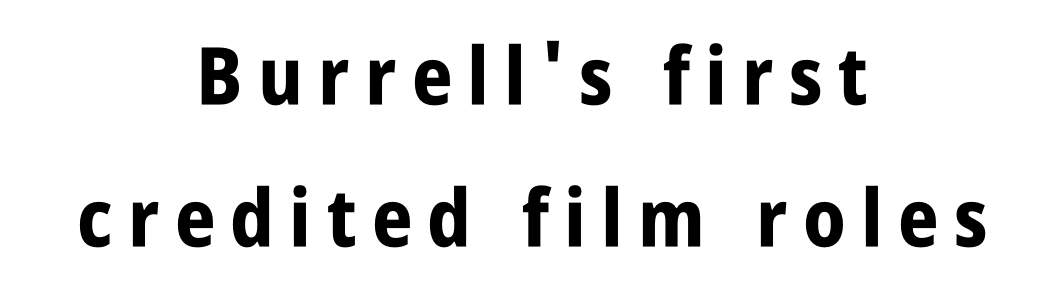
The image shows 80 px bold, condensed sans-serif type, upright; set centered, line spacing 1.77x, not underlined; low stroke contrast and a large x-height.
